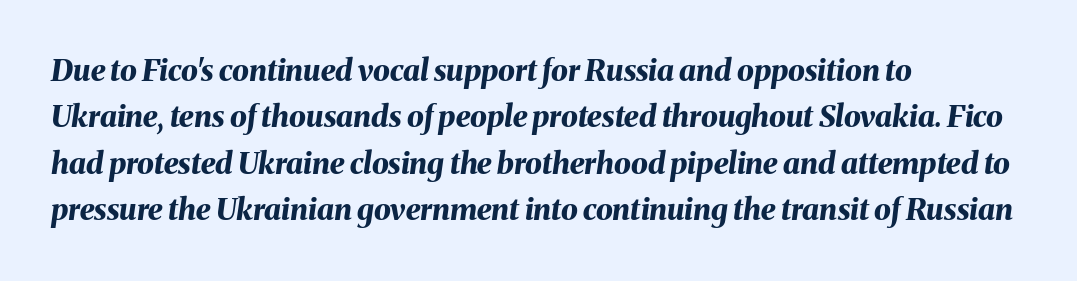
Q: Is the text bold? A: Yes.
Q: Is the text italic (slanted)? A: Yes, it leans right by about 8 degrees.
Q: Is the text underlined? A: No.
Q: How is the paragraph aligned? A: Left-aligned.
Q: Is the spacing between letters normal or unusually wide? A: Normal.
Q: Is the spacing between lines tight, normal or loose? A: Normal.
Q: Width (condensed, normal, or wide)? A: Normal.
Q: Stroke contrast? A: Medium.
Q: x-height? A: Medium.
Q: Monospaced? A: No.
